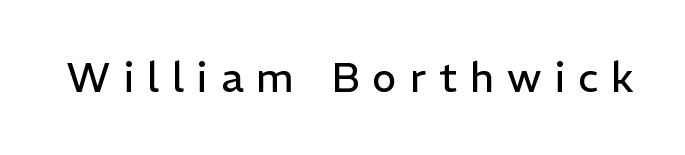
Q: Is the text bold? A: No.
Q: Is the text italic (slanted)? A: No, it is upright.
Q: Is the typeface a serif or a sans-serif typeface? A: Sans-serif.
Q: Is the text underlined? A: No.
Q: Is the spacing between letters normal or unusually wide? A: Unusually wide.
Q: Width (condensed, normal, or wide)? A: Normal.
Q: Stroke contrast? A: Low.
Q: x-height? A: Medium.
Q: Monospaced? A: No.
